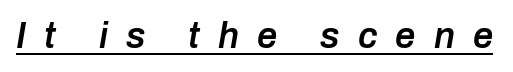
Notice how a bar underscores the lettering throughout. These lines have a slow, spaced-out rhythm from letter to letter. These lines are rendered in a variable-pitch font. Bold? Not quite — semibold, heavier than regular but stopping short.
